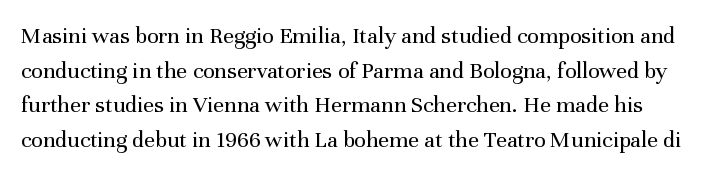
{"italic": "no", "bold": "no", "underline": "no", "line_spacing": "normal", "line_spacing_ratio": 1.44, "letter_spacing": "normal", "letter_spacing_em": 0.0, "glyph_px": 24}
